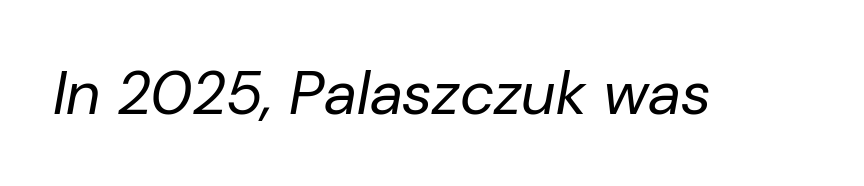
{"italic": "yes", "lean": "right", "slant_degrees": 10, "bold": "no", "weight": "regular", "width": "normal", "stroke_contrast": "low", "x_height": "medium", "monospaced": "no", "underline": "no", "letter_spacing": "normal", "letter_spacing_em": 0.0, "glyph_px": 61}
